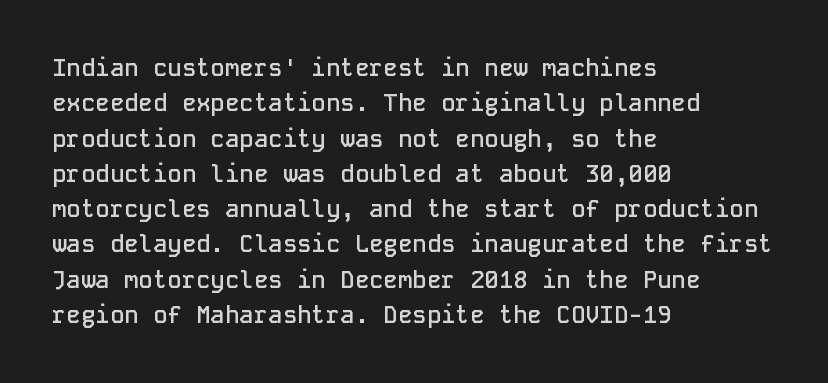
A fair bit of extra ink — the face is semibold, not bold. A roman cut, with each character standing at attention. The ragged edge is on the right, which tells us the setting is flush left. Leading: standard. The area under the type is left untouched.
